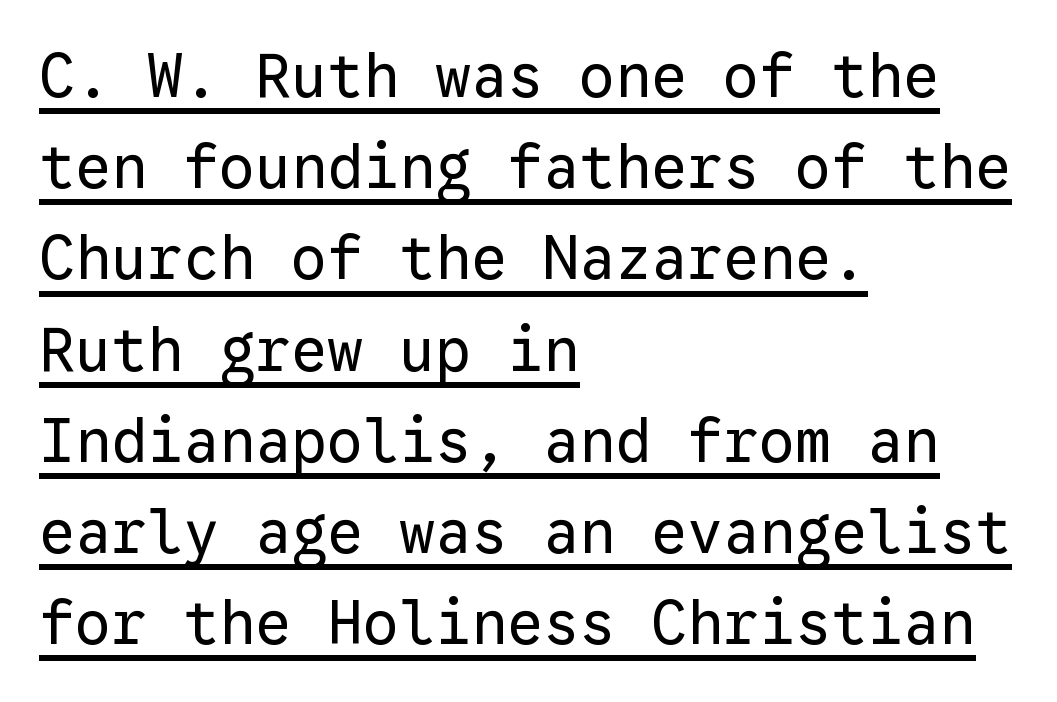
Q: Is the text bold? A: No.
Q: Is the text italic (slanted)? A: No, it is upright.
Q: Is the typeface a serif or a sans-serif typeface? A: Sans-serif.
Q: Is the text underlined? A: Yes.
Q: How is the paragraph aligned? A: Left-aligned.
Q: Is the spacing between letters normal or unusually wide? A: Normal.
Q: Is the spacing between lines tight, normal or loose? A: Normal.
Q: Width (condensed, normal, or wide)? A: Normal.
Q: Stroke contrast? A: Low.
Q: x-height? A: Medium.
Q: Monospaced? A: Yes.
